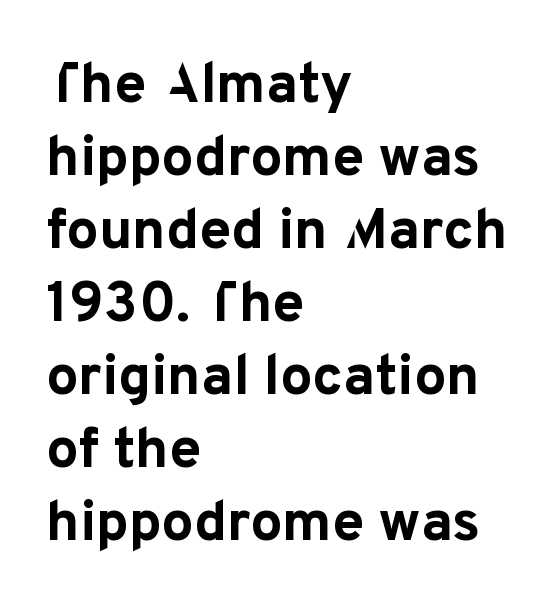
{"serif": "no", "italic": "no", "bold": "yes", "weight": "bold", "width": "normal", "stroke_contrast": "low", "x_height": "medium", "monospaced": "no", "underline": "no", "align": "left", "line_spacing": "normal", "line_spacing_ratio": 1.28, "letter_spacing": "normal", "letter_spacing_em": 0.0, "glyph_px": 57}
